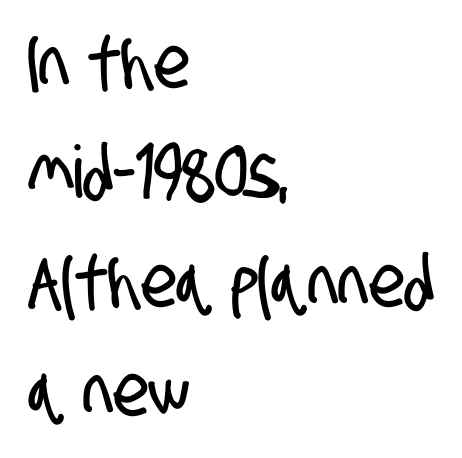
Nope, no serifs anywhere on these letters. Note the varied advance widths — an 'i' is clearly narrower than an 'm'. Letter spacing: default. Which margin do the lines hug? The left one — the right edge is uneven. The rendering uses a moderate line-height, typical for paragraphs. The string is rendered with underlining switched off.
